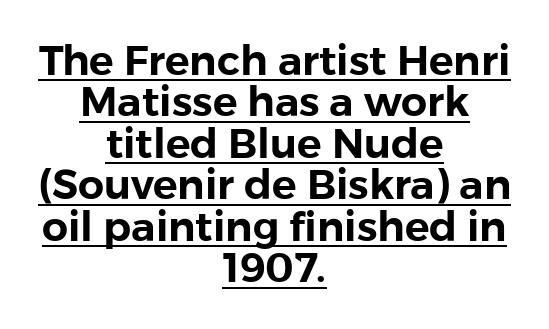
{"serif": "no", "italic": "no", "width": "normal", "stroke_contrast": "low", "x_height": "medium", "monospaced": "no", "underline": "yes", "align": "center", "line_spacing": "tight", "line_spacing_ratio": 1.01, "letter_spacing": "normal", "letter_spacing_em": 0.0, "glyph_px": 41}
